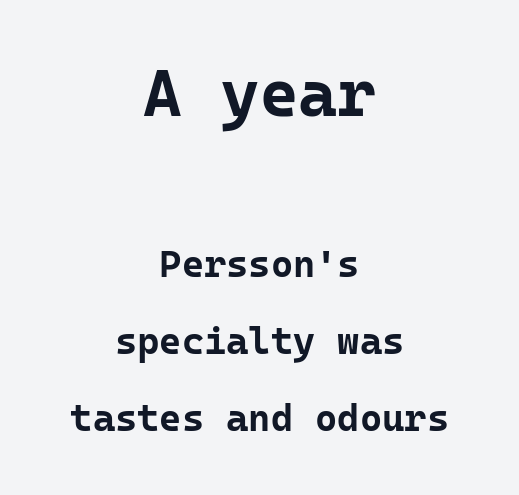
The image shows 66 px bold sans-serif type, upright, monospaced; set centered, loose line spacing (2.03x), normal letter spacing, not underlined; the first (top) block is 1.74x larger; low stroke contrast and a medium x-height.
